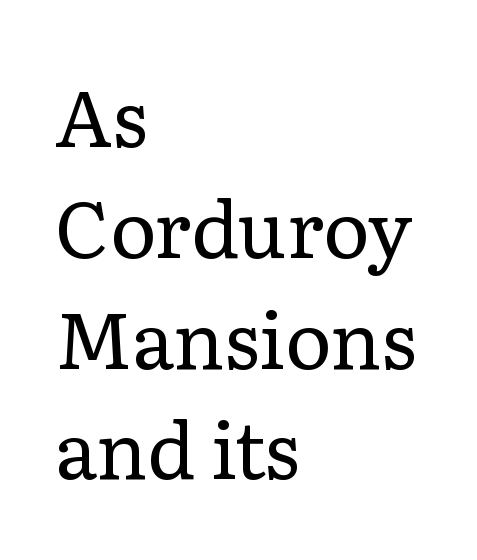
This rendering features lettering with no underline. Characters follow at the spacing the type designer built in. The typeface has the unassuming heft of standard copy or less. The face used here is proportionally spaced, like ordinary book or web type. The rendering uses a moderate line-height, typical for paragraphs.
